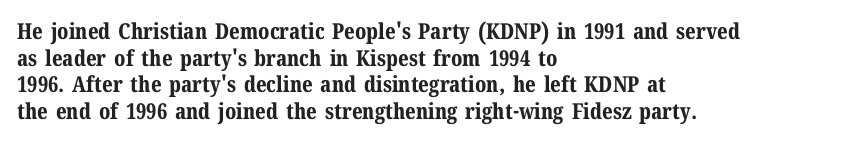
The image shows 22 px bold type, upright; set left-aligned, line spacing 1.21x, normal letter spacing, not underlined.
